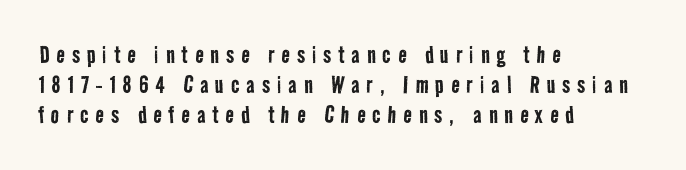
The strokes are not fattened; the text isn't bold. This sample has the flowing, uneven cadence of proportional lettering. This rendering employs a face without finishing strokes, i.e., a sans-serif. This sample uses expanded letter spacing, leaving extra air between glyphs. The passage shown stacks its lines with hardly any gap. Teacher's note: observe the even left margin — that is flush-left alignment.
